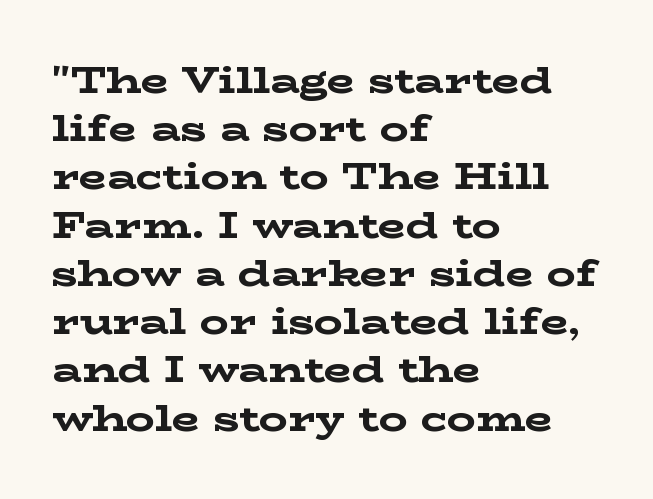
Does the copy run flush right? No — it runs flush left. Do the letters lean? They stand straight. Observe the serifs anchoring each vertical stroke in this sample. Pretty heavy lettering here — definitely bold.
